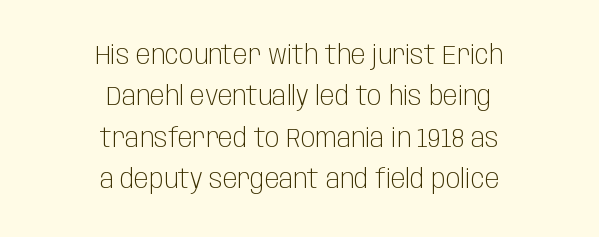
{"italic": "no", "bold": "no", "underline": "no", "align": "center", "line_spacing": "normal", "line_spacing_ratio": 1.53, "letter_spacing": "normal", "letter_spacing_em": 0.0, "glyph_px": 27}
